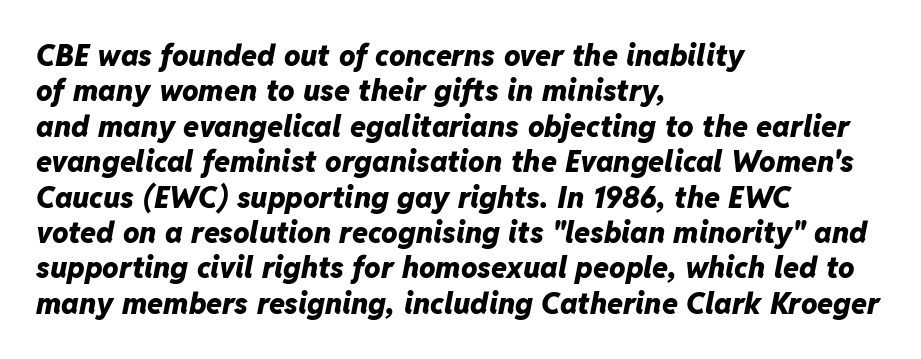
Proportional: the letters do not fall into vertical columns. Honestly, there is no underline to notice here at all. The rendering anchors every line to the left-hand side. The line texture is even and compact thanks to regular tracking. These words are printed bold, with thick strokes throughout. Emphasis-style slanted type is in use.
